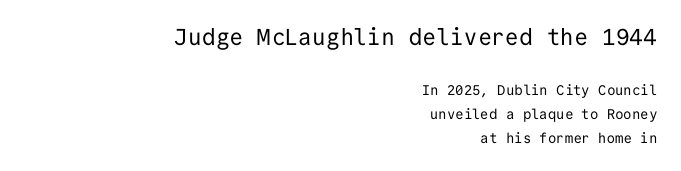
{"italic": "no", "bold": "no", "underline": "no", "align": "right", "line_spacing_ratio": 1.72, "letter_spacing": "normal", "letter_spacing_em": 0.0, "larger_block": "first", "size_ratio": 1.64, "glyph_px": 23}
